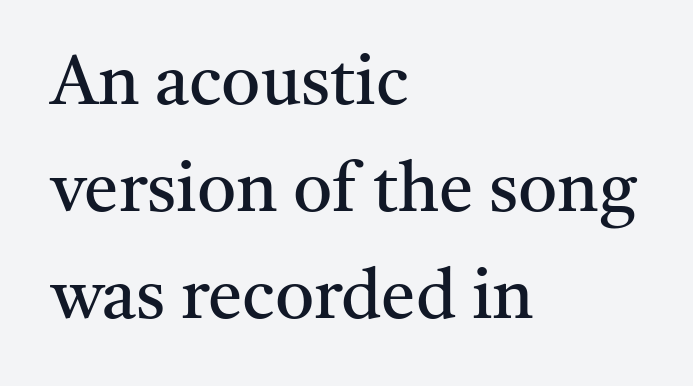
Q: Is the text bold? A: No.
Q: Is the text italic (slanted)? A: No, it is upright.
Q: Is the typeface a serif or a sans-serif typeface? A: Serif.
Q: Is the text underlined? A: No.
Q: How is the paragraph aligned? A: Left-aligned.
Q: Is the spacing between letters normal or unusually wide? A: Normal.
Q: Is the spacing between lines tight, normal or loose? A: Normal.
Q: Width (condensed, normal, or wide)? A: Normal.
Q: Stroke contrast? A: Medium.
Q: x-height? A: Medium.
Q: Monospaced? A: No.
